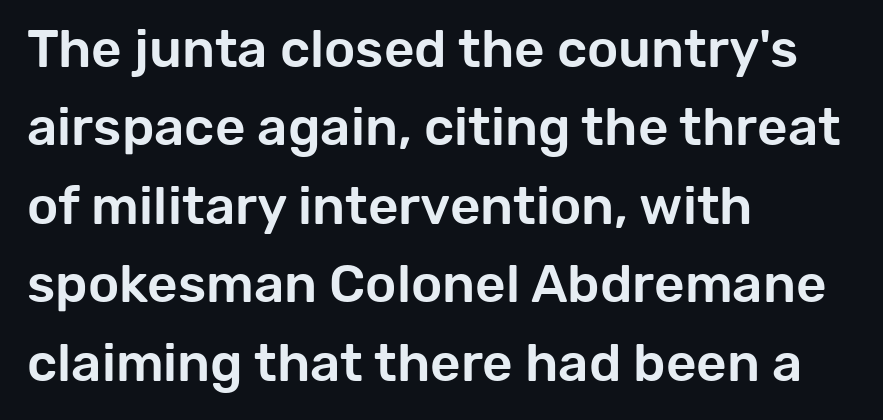
The image shows 53 px sans-serif type, upright; set left-aligned, normal line spacing (1.48x), normal letter spacing, not underlined; low stroke contrast and a medium x-height.
